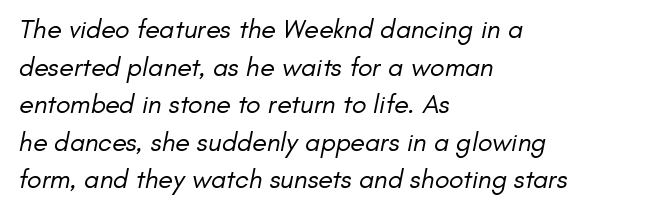
{"bold": "no", "underline": "no", "align": "left", "line_spacing": "normal", "line_spacing_ratio": 1.39, "letter_spacing": "normal", "letter_spacing_em": 0.0, "glyph_px": 27}
